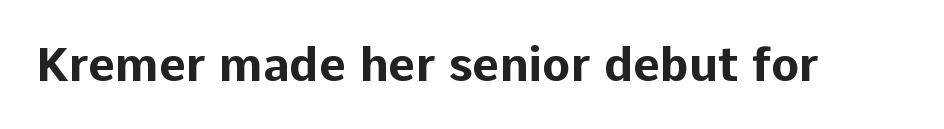
{"serif": "no", "italic": "no", "bold": "yes", "weight": "bold", "width": "normal", "stroke_contrast": "low", "x_height": "medium", "monospaced": "no", "underline": "no", "letter_spacing": "normal", "letter_spacing_em": 0.0, "glyph_px": 47}
